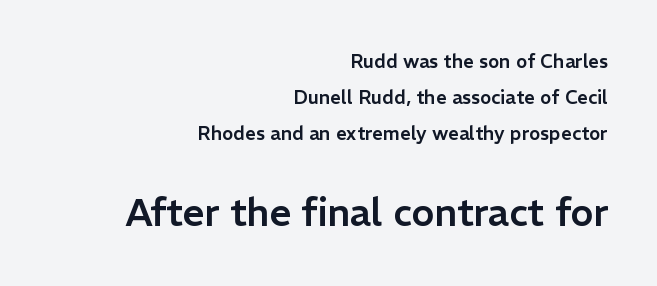
The image shows 38 px sans-serif type, upright; set right-aligned, loose line spacing (1.9x), normal letter spacing, not underlined; the second (bottom) block is 2.0x larger; low stroke contrast and a medium x-height.
